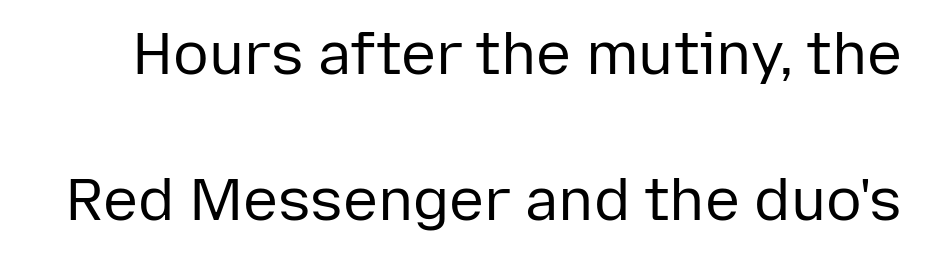
The letters advance in unequal steps, a hallmark of proportional type. The block of text is sparse from top to bottom, with ample space between rows. Examine the stroke ends and you'll find no serifs. Letters have the restrained weight of plain body copy at most.
